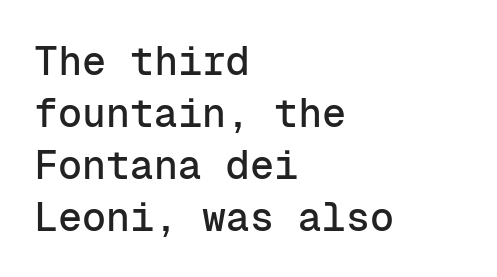
The image shows 40 px sans-serif type, upright, monospaced; set left-aligned, normal line spacing (1.3x), normal letter spacing, not underlined; low stroke contrast and a medium x-height.
